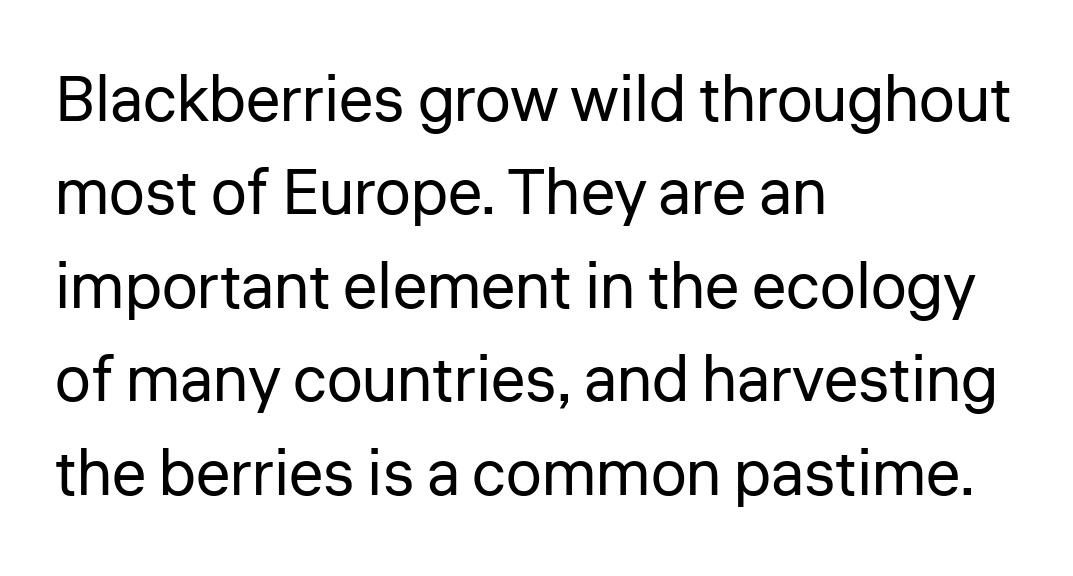
The image shows 64 px regular-weight sans-serif type, upright; set left-aligned, normal line spacing (1.46x), normal letter spacing, not underlined; low stroke contrast and a medium x-height.
